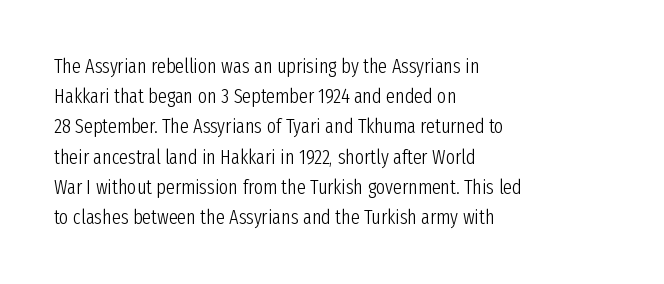
{"italic": "no", "bold": "no", "underline": "no", "align": "left", "line_spacing": "normal", "line_spacing_ratio": 1.51, "letter_spacing": "normal", "letter_spacing_em": 0.0, "glyph_px": 20}
